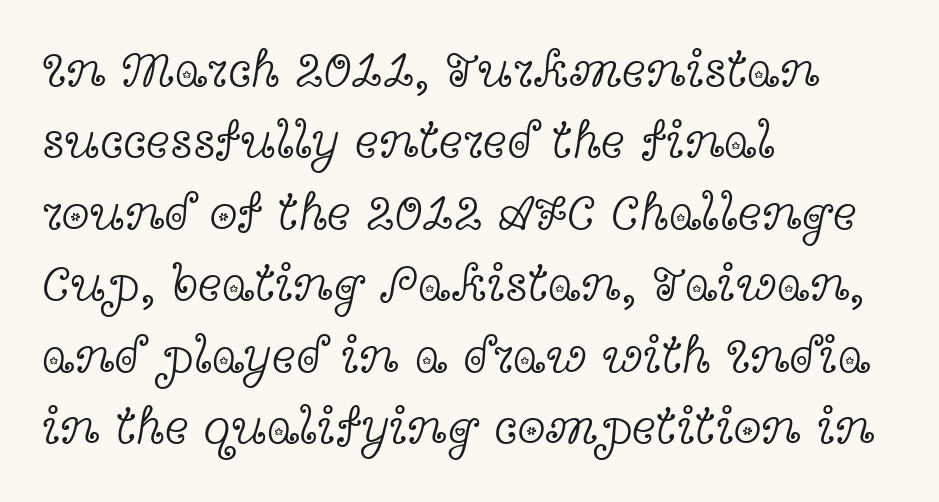
Leading matches the norm, producing a regular column. This sample has the flowing, uneven cadence of proportional lettering. The strokes carry an ordinary text weight at most. Check where the strokes stop: tiny serifs finish them off.
